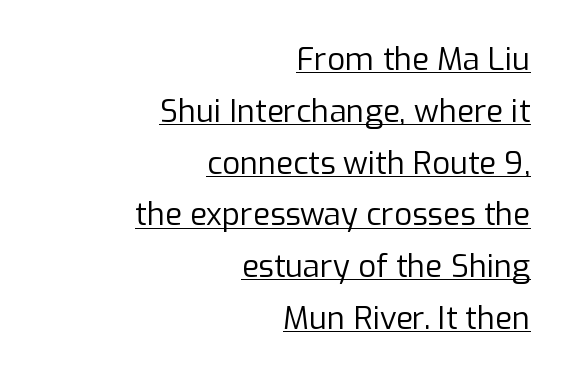
{"serif": "no", "italic": "no", "bold": "no", "weight": "regular", "width": "normal", "stroke_contrast": "low", "x_height": "medium", "monospaced": "no", "underline": "yes", "align": "right", "line_spacing": "normal", "line_spacing_ratio": 1.67, "letter_spacing": "normal", "letter_spacing_em": 0.0, "glyph_px": 31}
